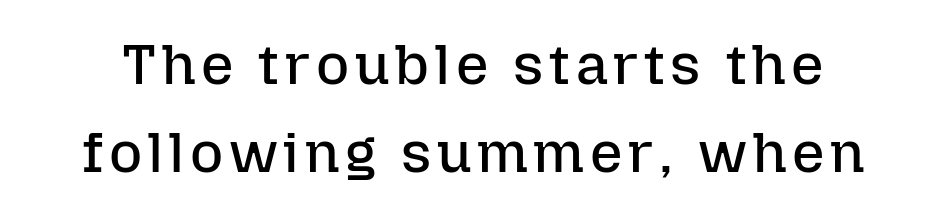
{"italic": "no", "bold": "no", "weight": "regular", "width": "normal", "stroke_contrast": "low", "x_height": "medium", "monospaced": "no", "underline": "no", "line_spacing": "normal", "line_spacing_ratio": 1.54, "glyph_px": 57}
